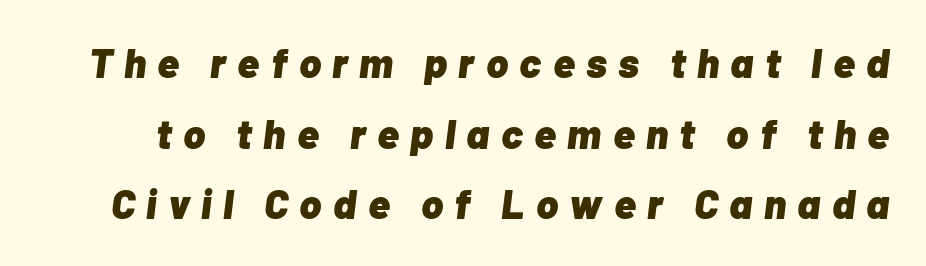
{"italic": "yes", "lean": "right", "slant_degrees": 7, "bold": "yes", "weight": "heavy", "width": "normal", "stroke_contrast": "low", "x_height": "medium", "monospaced": "no", "underline": "no", "line_spacing_ratio": 1.72, "letter_spacing": "wide", "letter_spacing_em": 0.28, "glyph_px": 41}
